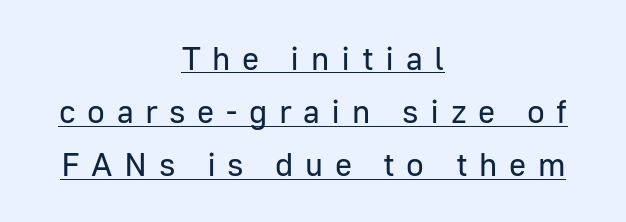
{"serif": "no", "italic": "no", "bold": "no", "weight": "regular", "width": "normal", "stroke_contrast": "low", "x_height": "medium", "monospaced": "no", "underline": "yes", "align": "center", "line_spacing": "normal", "line_spacing_ratio": 1.61, "letter_spacing": "wide", "letter_spacing_em": 0.35, "glyph_px": 33}
